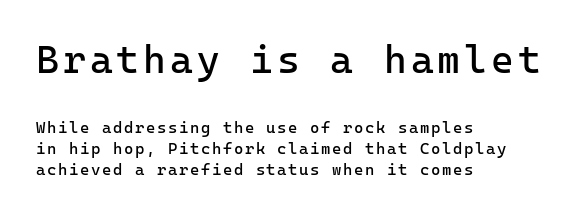
{"serif": "no", "italic": "no", "bold": "no", "weight": "regular", "width": "normal", "stroke_contrast": "low", "x_height": "medium", "underline": "no", "align": "left", "line_spacing": "normal", "line_spacing_ratio": 1.31, "larger_block": "first", "size_ratio": 2.44, "glyph_px": 39}
